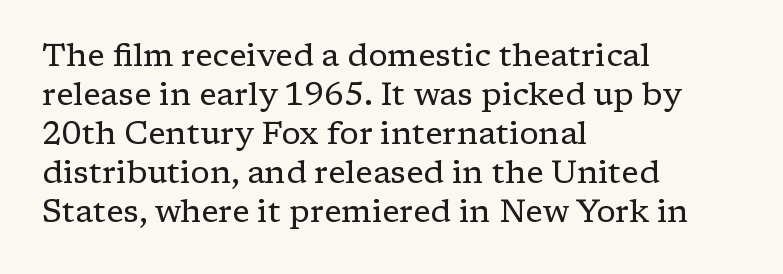
The image shows 32 px regular-weight serif type, upright; set left-aligned, line spacing 1.22x, normal letter spacing, not underlined; low stroke contrast and a medium x-height.
